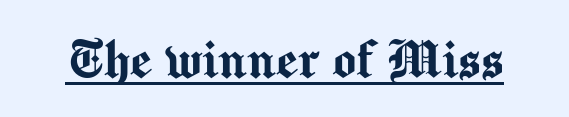
The image shows 62 px sans-serif type, upright; set normal letter spacing, underlined; medium stroke contrast and a medium x-height.
